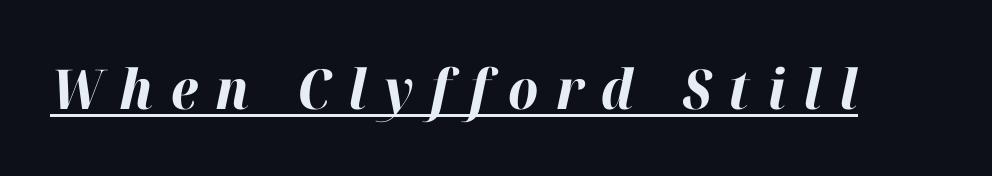
{"italic": "yes", "lean": "right", "slant_degrees": 12, "bold": "yes", "weight": "bold", "width": "normal", "stroke_contrast": "high", "x_height": "medium", "monospaced": "no", "underline": "yes", "letter_spacing": "wide", "letter_spacing_em": 0.32, "glyph_px": 55}
